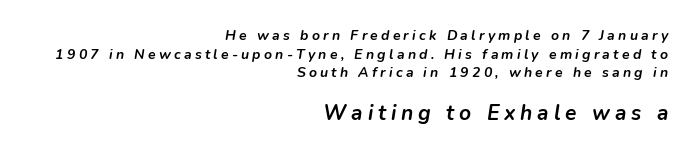
Larger block? The one below; the one above is distinctly smaller. Bold? Absolutely — the strokes are thick and heavy. The compositor pushed each line to the right boundary. The words here are not underlined. This rendering widens character spacing well past its baseline value. The space between consecutive lines is moderate.
